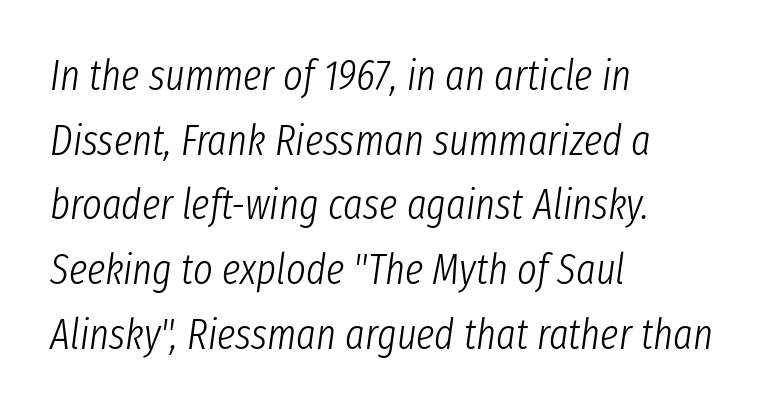
A typesetter would call this leading conventional body-copy spacing. Bare-footed words on every line. There's an unmistakable incline to the writing here. Is this a fixed-width face? No — the glyphs have proportional, varying widths.
